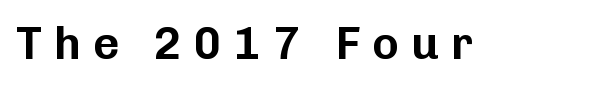
{"serif": "no", "italic": "no", "width": "normal", "stroke_contrast": "low", "x_height": "medium", "monospaced": "no", "underline": "no", "letter_spacing": "wide", "letter_spacing_em": 0.27, "glyph_px": 45}
